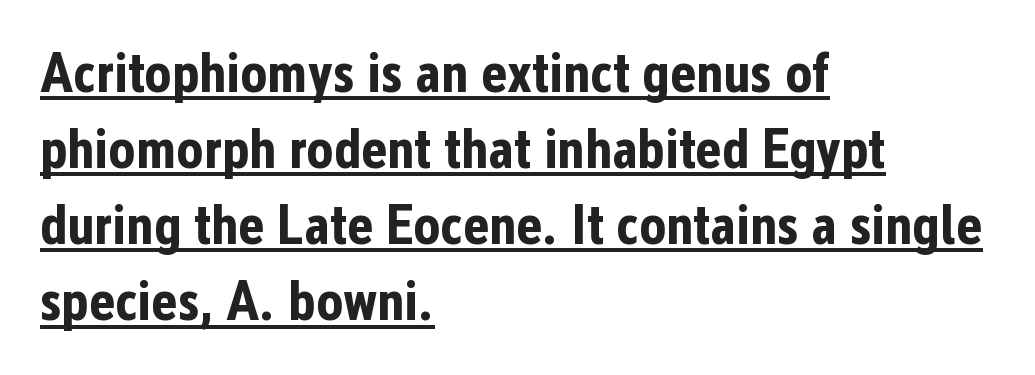
If you drew a line through each stem, it would be perfectly vertical. Whoever set this chose a conventional vertical rhythm. Letterform terminals end flat and unadorned throughout the passage. A rule runs beneath these lines of type.
